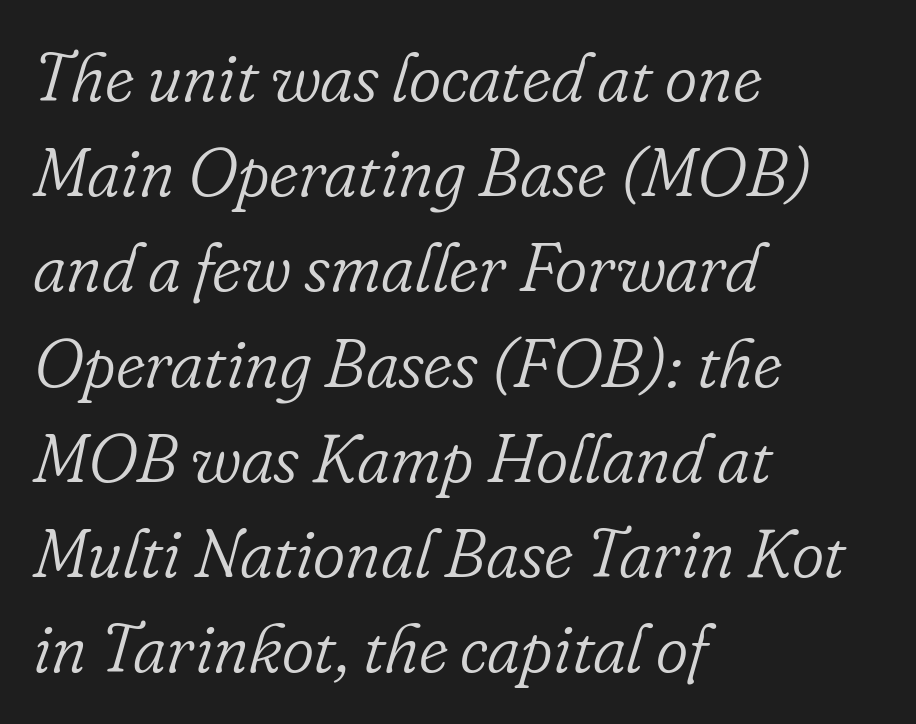
Q: Is the text bold? A: No.
Q: Is the text italic (slanted)? A: Yes, it leans right by about 16 degrees.
Q: Is the typeface a serif or a sans-serif typeface? A: Serif.
Q: Is the text underlined? A: No.
Q: How is the paragraph aligned? A: Left-aligned.
Q: Is the spacing between letters normal or unusually wide? A: Normal.
Q: Is the spacing between lines tight, normal or loose? A: Normal.
Q: Width (condensed, normal, or wide)? A: Normal.
Q: Stroke contrast? A: Low.
Q: x-height? A: Small.
Q: Monospaced? A: No.
